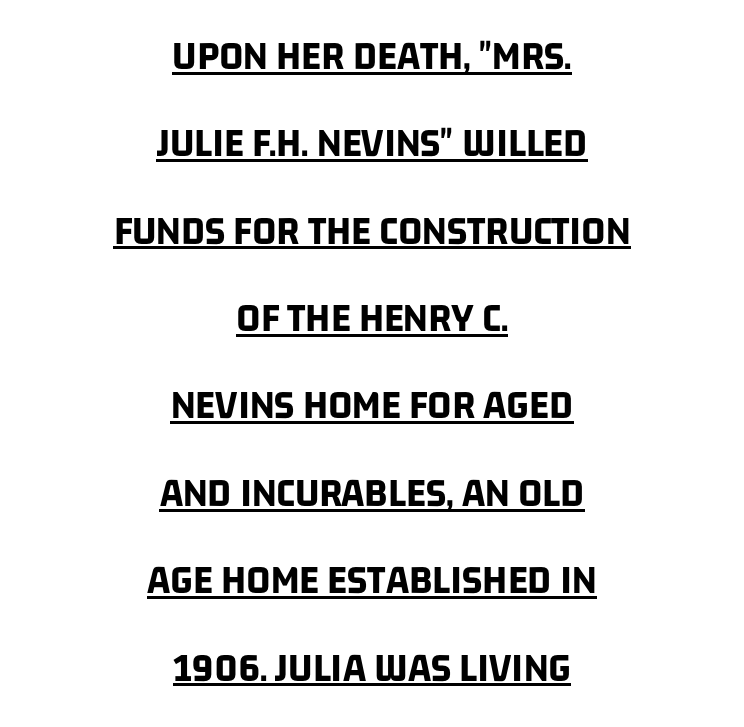
Q: Is the text bold? A: Yes.
Q: Is the typeface a serif or a sans-serif typeface? A: Sans-serif.
Q: Is the text underlined? A: Yes.
Q: How is the paragraph aligned? A: Centered.
Q: Is the spacing between letters normal or unusually wide? A: Normal.
Q: Is the spacing between lines tight, normal or loose? A: Loose.
Q: Width (condensed, normal, or wide)? A: Condensed.
Q: Stroke contrast? A: Low.
Q: x-height? A: Large.
Q: Monospaced? A: No.
